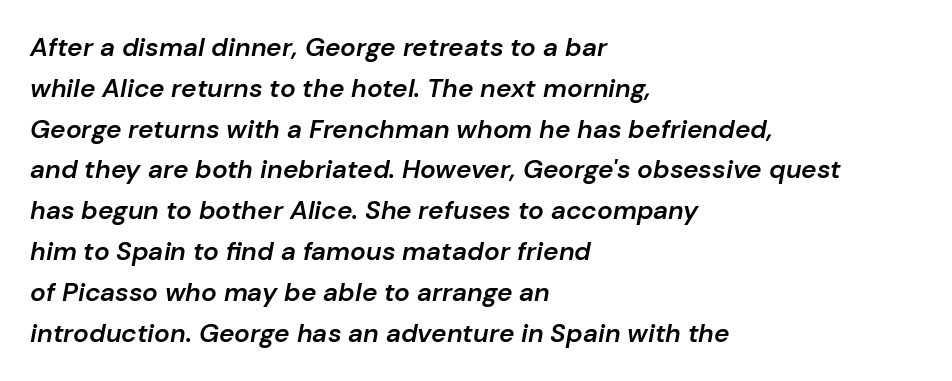
These lines keep a tight, regular rhythm from letter to letter. The text carries the slant typical of an italic or oblique font. Regular leading. Words float on clear page, feet unadorned. This is the in-between weight designers call semibold or demi.
